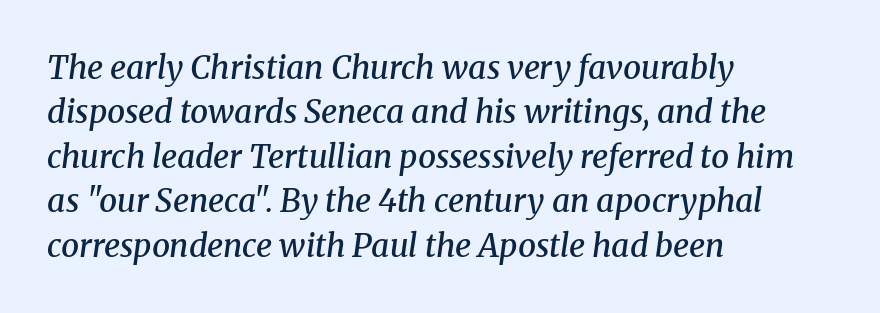
Q: Is the text bold? A: Semi-bold.
Q: Is the text italic (slanted)? A: Yes, it leans right by about 8 degrees.
Q: Is the typeface a serif or a sans-serif typeface? A: Serif.
Q: Is the text underlined? A: No.
Q: How is the paragraph aligned? A: Left-aligned.
Q: Is the spacing between letters normal or unusually wide? A: Normal.
Q: Is the spacing between lines tight, normal or loose? A: Normal.
Q: Width (condensed, normal, or wide)? A: Normal.
Q: Stroke contrast? A: Medium.
Q: x-height? A: Medium.
Q: Monospaced? A: No.
